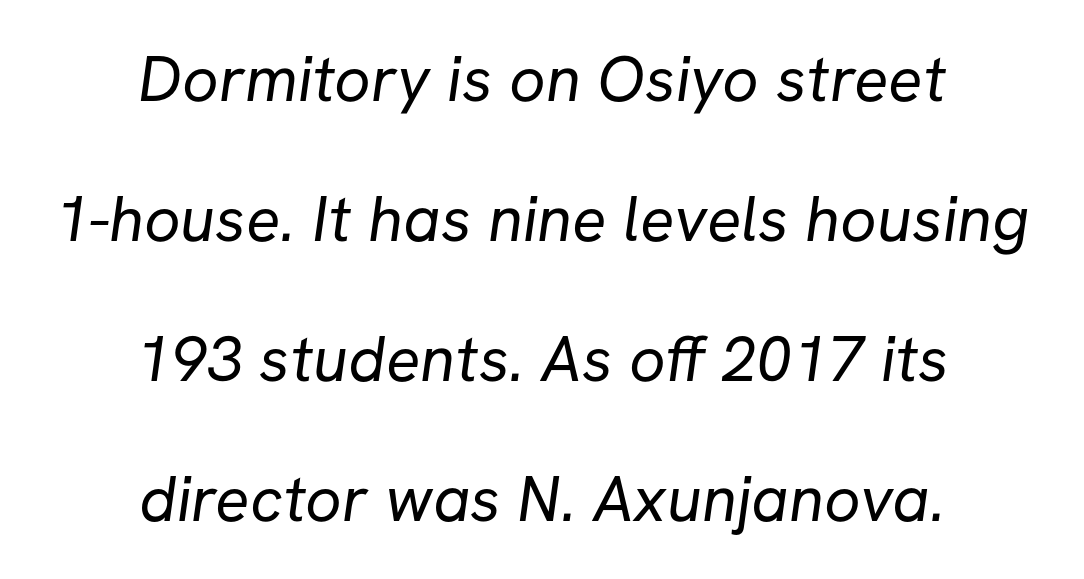
The image shows 64 px regular-weight sans-serif type; set centered, loose line spacing (2.19x), normal letter spacing, not underlined; low stroke contrast and a medium x-height.
